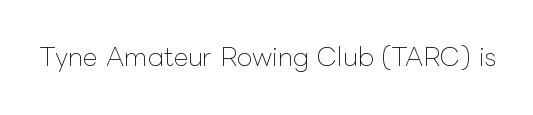
The rendering keeps characters at their native spacing. The font sits on the lighter half of the weight spectrum, regular included. Quick note: underline off. Is there any slant? The stems are plumb.
